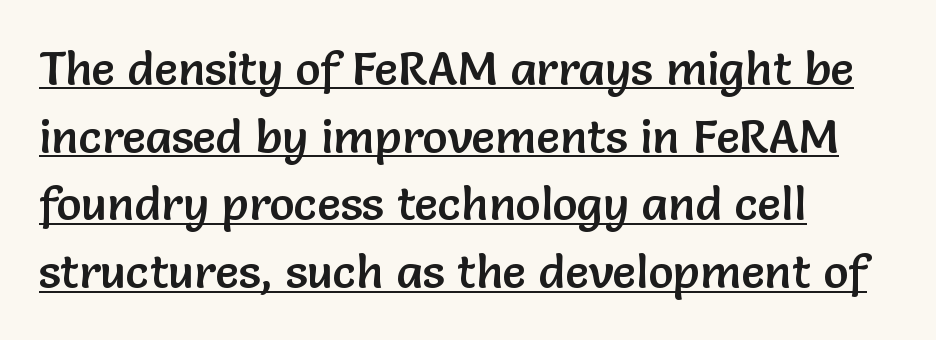
Proportional: the letters do not fall into vertical columns. In terms of posture, this sample is upright. Look at the tracking — it's just the regular setting, nothing added. A student would call this left alignment; a typographer would say flush left, rag right.
